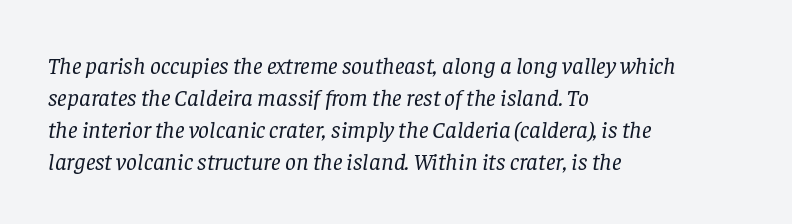
The image shows 24 px text type, italic (leaning right); set left-aligned, normal line spacing (1.33x), normal letter spacing, not underlined.
